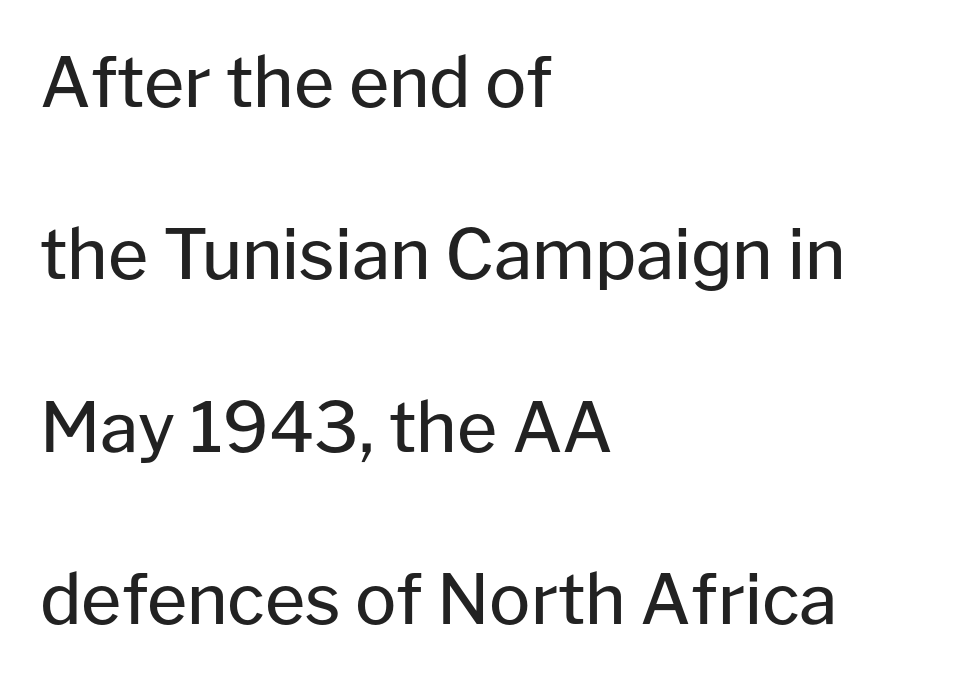
The font family rendered here belongs to the sans-serif group. Reading down the column, the eye jumps a long way to each next line. The weight would be labelled regular, book, light, or lighter still. You could not count columns in this text — the font is proportionally spaced.
